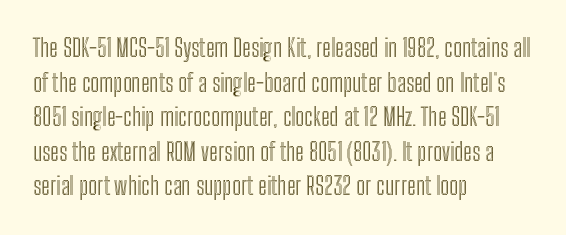
{"italic": "no", "underline": "no", "align": "left", "line_spacing": "normal", "line_spacing_ratio": 1.44, "letter_spacing": "normal", "letter_spacing_em": 0.0, "glyph_px": 24}
